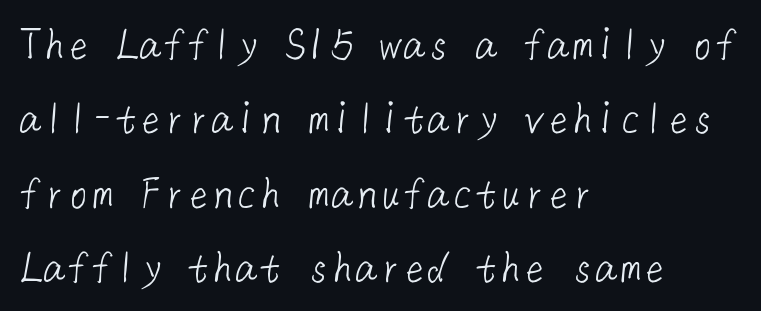
Q: Is the text bold? A: No.
Q: Is the typeface a serif or a sans-serif typeface? A: Sans-serif.
Q: Is the text underlined? A: No.
Q: How is the paragraph aligned? A: Left-aligned.
Q: Is the spacing between letters normal or unusually wide? A: Normal.
Q: Is the spacing between lines tight, normal or loose? A: Normal.
Q: Width (condensed, normal, or wide)? A: Normal.
Q: Stroke contrast? A: Low.
Q: x-height? A: Medium.
